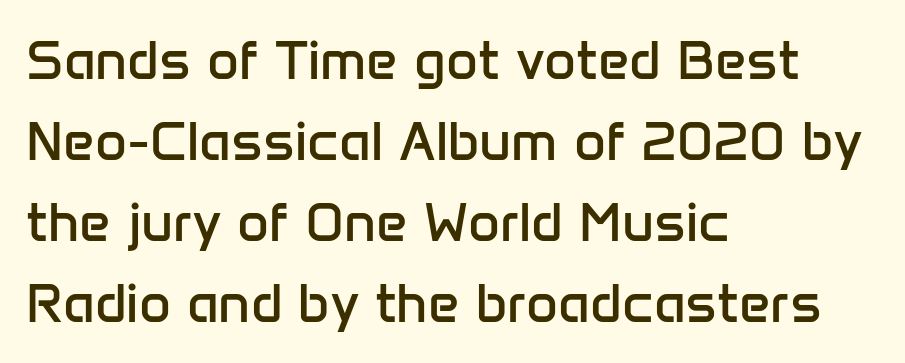
Between one letter and the next there's only the usual sliver of space. A normal amount of white space separates one row of letters from the next. The passage shown is typed in a proportional face where columns would drift. The space directly below the letters is spotless. Heft: none added — not bold. Observe the absence of serifs on each vertical stroke in this sample.
